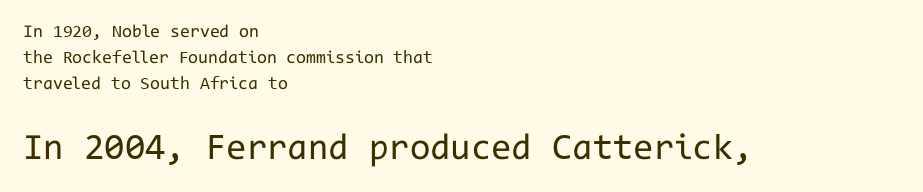
Q: Is the text bold? A: No.
Q: Is the text italic (slanted)? A: No, it is upright.
Q: Is the typeface a serif or a sans-serif typeface? A: Sans-serif.
Q: Is the text underlined? A: No.
Q: How is the paragraph aligned? A: Left-aligned.
Q: Is the spacing between letters normal or unusually wide? A: Normal.
Q: Is the spacing between lines tight, normal or loose? A: Normal.
Q: Which block of text is set in a larger size, the first (top) or the second (bottom)? A: The second (bottom) one.
Q: Width (condensed, normal, or wide)? A: Normal.
Q: Stroke contrast? A: Low.
Q: x-height? A: Medium.
Q: Monospaced? A: Yes.
